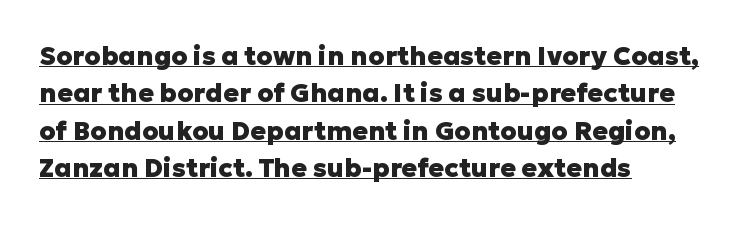
{"italic": "no", "bold": "yes", "underline": "yes", "align": "left", "line_spacing": "normal", "line_spacing_ratio": 1.44, "letter_spacing": "normal", "letter_spacing_em": 0.0, "glyph_px": 26}
